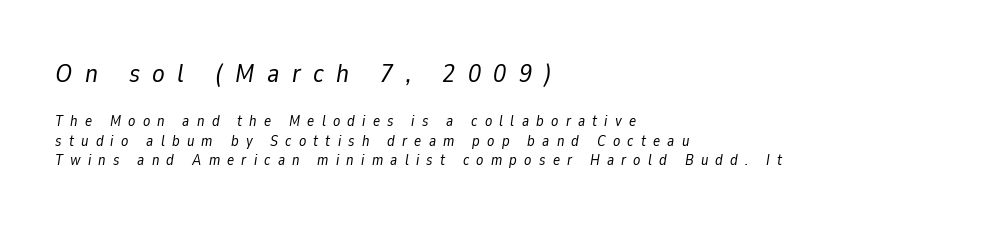
Check the space under the baseline: it is left empty. Unbolded letterforms with no extra heft. The line texture is sparse and dotted thanks to wide tracking. One glance says typical: line gaps are just what's usual. Slanted lettering throughout.
